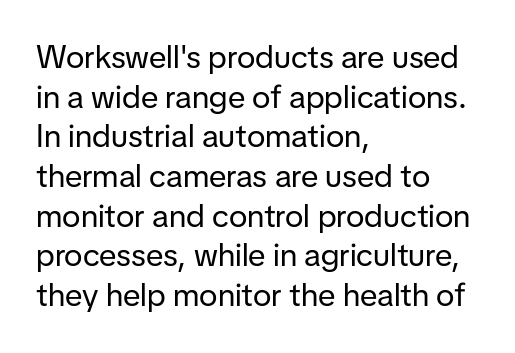
{"serif": "no", "italic": "no", "bold": "no", "weight": "regular", "width": "normal", "stroke_contrast": "low", "x_height": "medium", "monospaced": "no", "underline": "no", "align": "left", "line_spacing_ratio": 1.24, "letter_spacing": "normal", "letter_spacing_em": 0.0, "glyph_px": 32}
